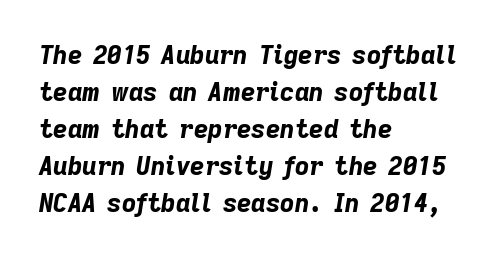
{"italic": "yes", "lean": "right", "slant_degrees": 9, "bold": "yes", "underline": "no", "align": "left", "line_spacing": "normal", "line_spacing_ratio": 1.48, "letter_spacing": "normal", "letter_spacing_em": 0.0, "glyph_px": 25}
